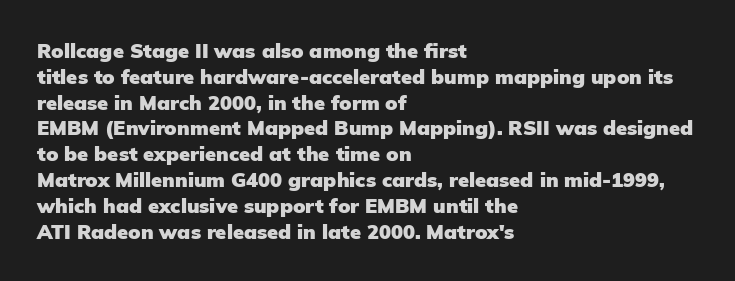
Q: Is the text bold? A: Yes.
Q: Is the text italic (slanted)? A: No, it is upright.
Q: Is the text underlined? A: No.
Q: How is the paragraph aligned? A: Left-aligned.
Q: Is the spacing between letters normal or unusually wide? A: Normal.
Q: Is the spacing between lines tight, normal or loose? A: Normal.
